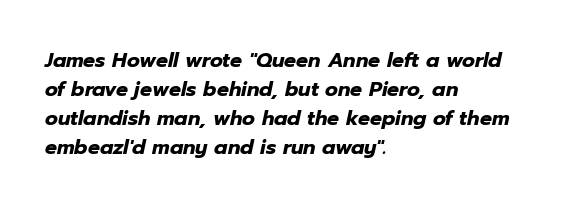
The typesetter chose a ragged-right arrangement here. Whoever set this chose a conventional vertical rhythm. Standard letterfit; no display-style spreading of the glyphs. Thick stems and heavy bowls — unmistakably bold. Glance below the letters and you will spot only blank space.
